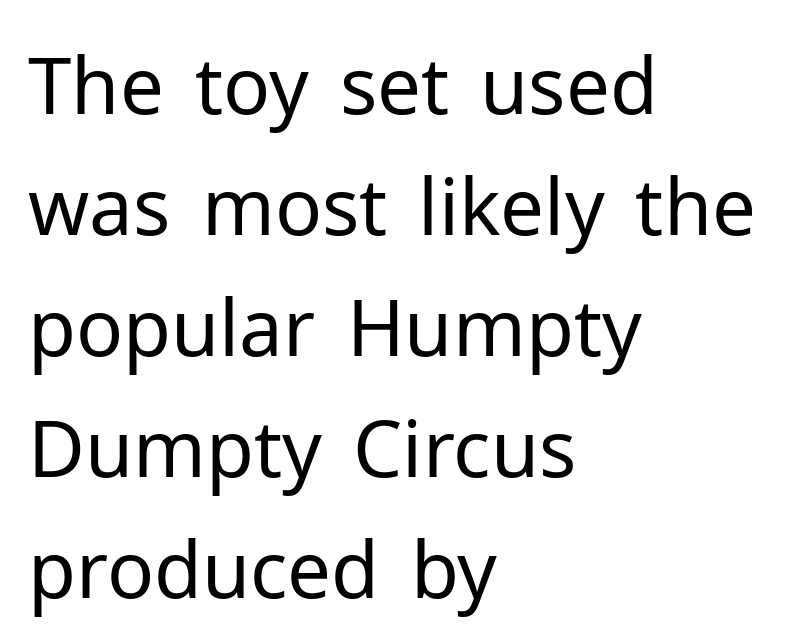
Q: Is the text bold? A: No.
Q: Is the text italic (slanted)? A: No, it is upright.
Q: Is the typeface a serif or a sans-serif typeface? A: Sans-serif.
Q: Is the text underlined? A: No.
Q: How is the paragraph aligned? A: Left-aligned.
Q: Is the spacing between letters normal or unusually wide? A: Normal.
Q: Is the spacing between lines tight, normal or loose? A: Normal.
Q: Width (condensed, normal, or wide)? A: Normal.
Q: Stroke contrast? A: Low.
Q: x-height? A: Medium.
Q: Monospaced? A: No.
